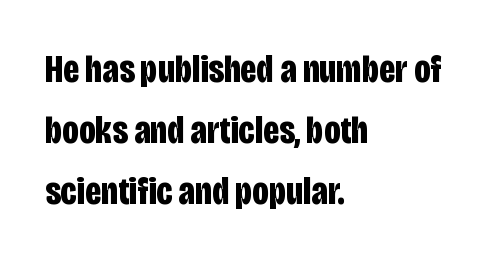
{"serif": "no", "italic": "no", "bold": "yes", "weight": "bold", "width": "condensed", "stroke_contrast": "low", "x_height": "large", "monospaced": "no", "underline": "no", "align": "left", "line_spacing": "normal", "line_spacing_ratio": 1.57, "letter_spacing": "normal", "letter_spacing_em": 0.0, "glyph_px": 39}
